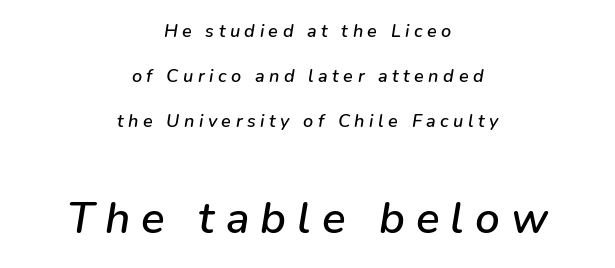
Q: Is the text italic (slanted)? A: Yes, it leans right by about 9 degrees.
Q: Is the text underlined? A: No.
Q: How is the paragraph aligned? A: Centered.
Q: Is the spacing between letters normal or unusually wide? A: Unusually wide.
Q: Is the spacing between lines tight, normal or loose? A: Loose.
Q: Which block of text is set in a larger size, the first (top) or the second (bottom)? A: The second (bottom) one.
Q: Width (condensed, normal, or wide)? A: Normal.
Q: Stroke contrast? A: Low.
Q: x-height? A: Medium.
Q: Monospaced? A: No.
